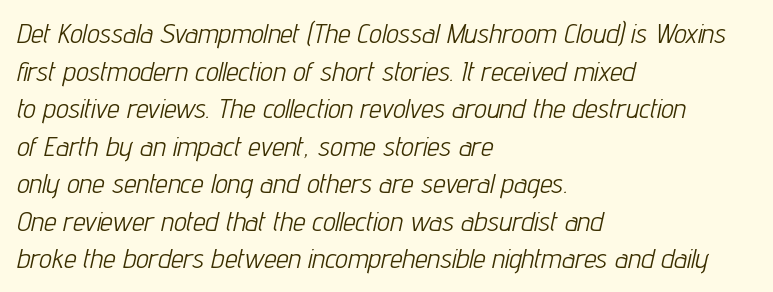
Q: Is the text bold? A: No.
Q: Is the text italic (slanted)? A: Yes, it leans right by about 12 degrees.
Q: Is the text underlined? A: No.
Q: How is the paragraph aligned? A: Left-aligned.
Q: Is the spacing between letters normal or unusually wide? A: Normal.
Q: Is the spacing between lines tight, normal or loose? A: Normal.
Q: Width (condensed, normal, or wide)? A: Condensed.
Q: Stroke contrast? A: Low.
Q: x-height? A: Medium.
Q: Monospaced? A: No.
